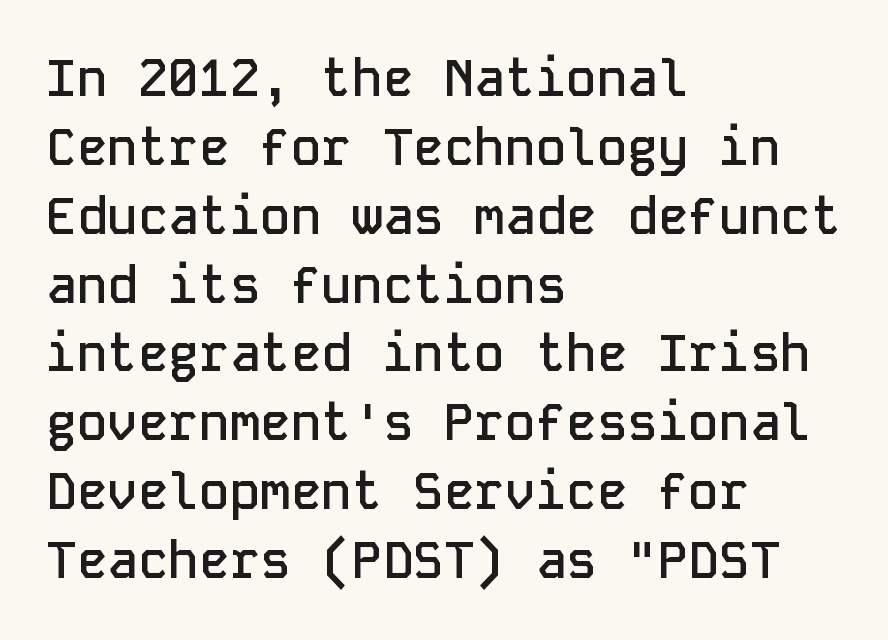
Q: Is the text bold? A: Semi-bold.
Q: Is the text italic (slanted)? A: No, it is upright.
Q: Is the typeface a serif or a sans-serif typeface? A: Sans-serif.
Q: Is the text underlined? A: No.
Q: How is the paragraph aligned? A: Left-aligned.
Q: Is the spacing between letters normal or unusually wide? A: Normal.
Q: Is the spacing between lines tight, normal or loose? A: Normal.
Q: Width (condensed, normal, or wide)? A: Normal.
Q: Stroke contrast? A: Low.
Q: x-height? A: Medium.
Q: Monospaced? A: Yes.
